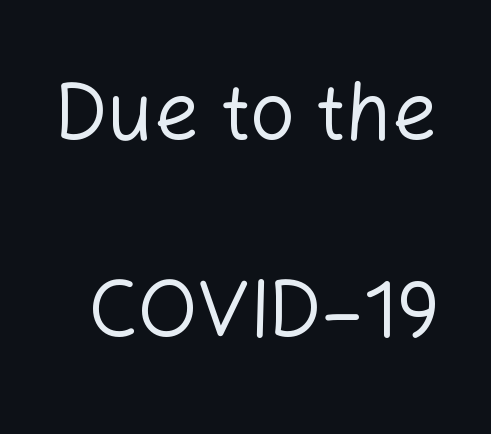
{"serif": "no", "italic": "no", "bold": "no", "weight": "regular", "width": "normal", "stroke_contrast": "low", "x_height": "medium", "monospaced": "no", "underline": "no", "line_spacing": "loose", "line_spacing_ratio": 2.46, "letter_spacing": "normal", "letter_spacing_em": 0.0, "glyph_px": 80}
